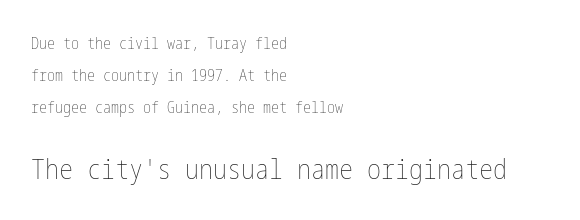
Q: Is the text bold? A: No.
Q: Is the text italic (slanted)? A: No, it is upright.
Q: Is the text underlined? A: No.
Q: How is the paragraph aligned? A: Left-aligned.
Q: Is the spacing between letters normal or unusually wide? A: Normal.
Q: Is the spacing between lines tight, normal or loose? A: Loose.
Q: Which block of text is set in a larger size, the first (top) or the second (bottom)? A: The second (bottom) one.
Q: Width (condensed, normal, or wide)? A: Condensed.
Q: Stroke contrast? A: Low.
Q: x-height? A: Medium.
